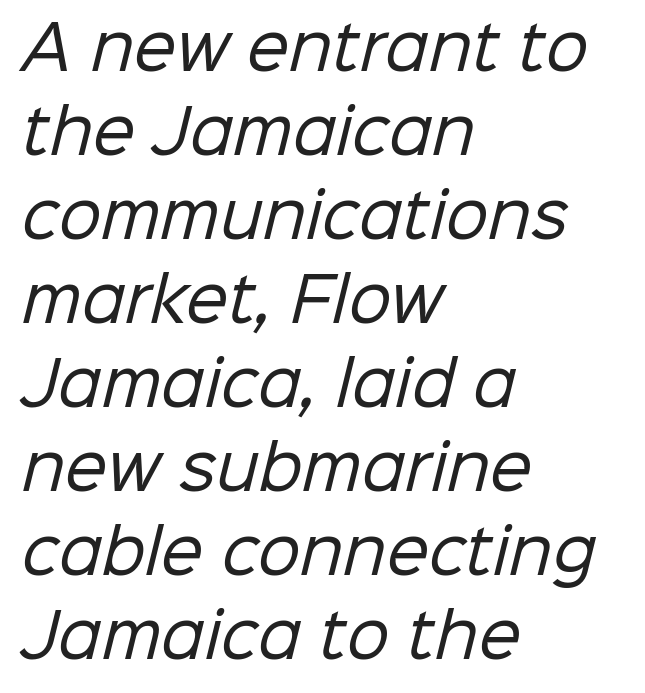
{"serif": "no", "bold": "no", "weight": "regular", "width": "normal", "stroke_contrast": "low", "x_height": "medium", "monospaced": "no", "underline": "no", "align": "left", "line_spacing": "normal", "line_spacing_ratio": 1.4, "letter_spacing": "normal", "letter_spacing_em": 0.0, "glyph_px": 60}
